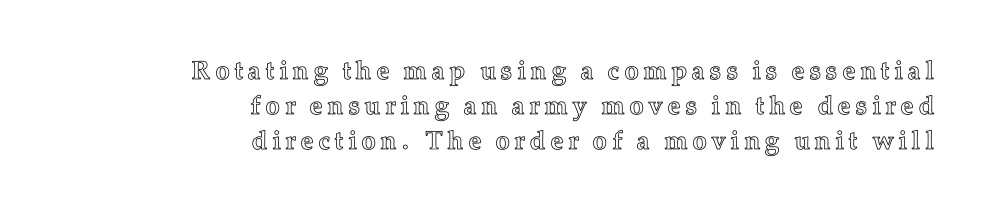
Q: Is the text italic (slanted)? A: No, it is upright.
Q: Is the text underlined? A: No.
Q: How is the paragraph aligned? A: Right-aligned.
Q: Is the spacing between lines tight, normal or loose? A: Normal.
